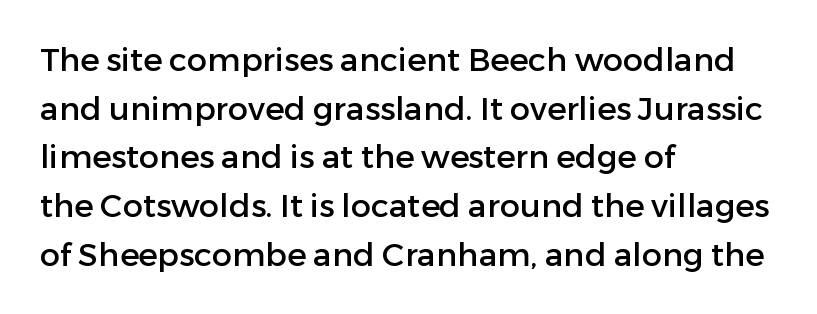
Q: Is the text italic (slanted)? A: No, it is upright.
Q: Is the typeface a serif or a sans-serif typeface? A: Sans-serif.
Q: Is the text underlined? A: No.
Q: How is the paragraph aligned? A: Left-aligned.
Q: Is the spacing between letters normal or unusually wide? A: Normal.
Q: Is the spacing between lines tight, normal or loose? A: Normal.
Q: Width (condensed, normal, or wide)? A: Normal.
Q: Stroke contrast? A: Low.
Q: x-height? A: Medium.
Q: Monospaced? A: No.
